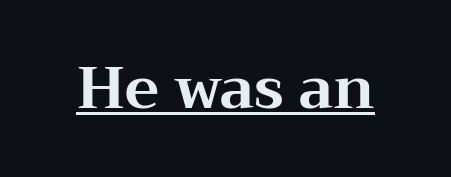
The string is rendered with underlining switched on. To sum up the face: it has serifs. The rendering uses a bold face; every stroke is thick and dark. Does extra space separate the letters? No, they use regular spacing. Is this a fixed-width face? No — the glyphs have proportional, varying widths. The lettering holds an erect, upright posture throughout.
